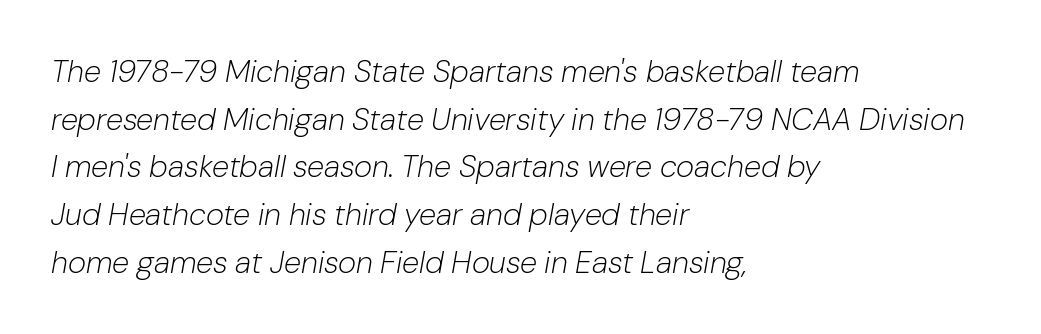
The image shows 31 px light type, italic (leaning right); set left-aligned, normal line spacing (1.54x), normal letter spacing, not underlined; low stroke contrast and a medium x-height.
